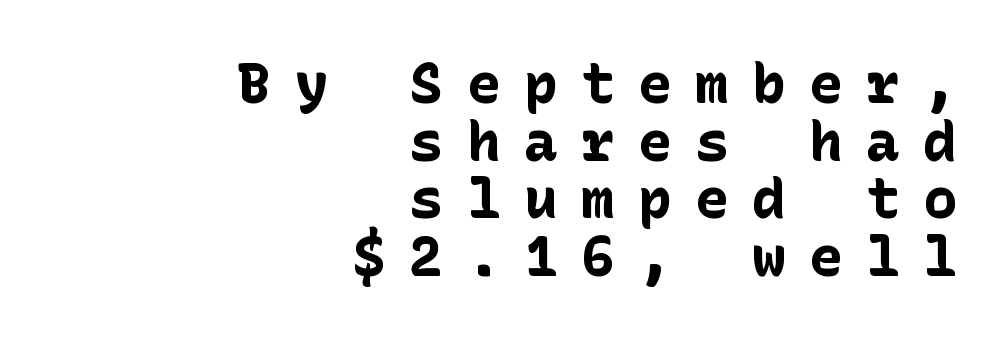
Q: Is the text bold? A: Yes.
Q: Is the text italic (slanted)? A: No, it is upright.
Q: Is the typeface a serif or a sans-serif typeface? A: Sans-serif.
Q: Is the text underlined? A: No.
Q: How is the paragraph aligned? A: Right-aligned.
Q: Is the spacing between letters normal or unusually wide? A: Unusually wide.
Q: Is the spacing between lines tight, normal or loose? A: Tight.
Q: Width (condensed, normal, or wide)? A: Normal.
Q: Stroke contrast? A: Low.
Q: x-height? A: Medium.
